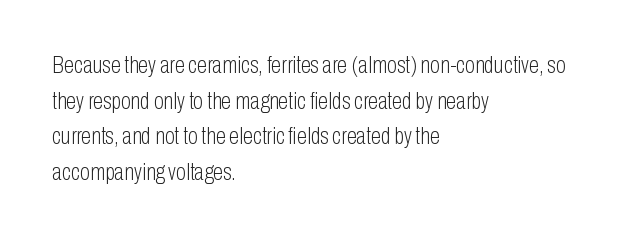
{"italic": "no", "bold": "no", "underline": "no", "align": "left", "line_spacing": "normal", "line_spacing_ratio": 1.55, "letter_spacing": "normal", "letter_spacing_em": 0.0, "glyph_px": 23}
